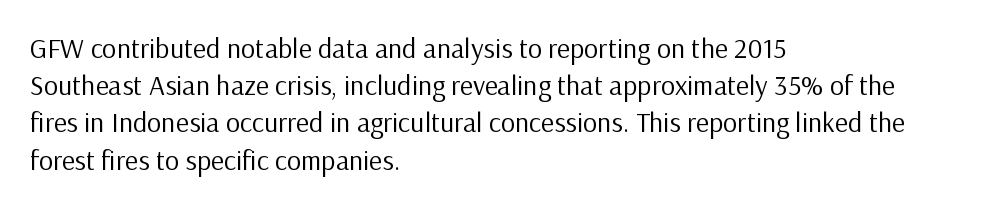
The image shows 28 px regular-weight sans-serif type, upright; set left-aligned, normal line spacing (1.33x), normal letter spacing, not underlined; low stroke contrast and a medium x-height.
